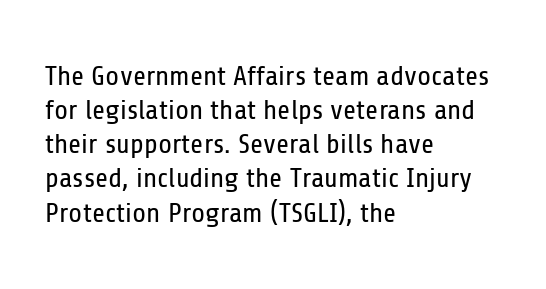
The image shows 28 px regular-weight, condensed sans-serif type, upright; set left-aligned, line spacing 1.22x, normal letter spacing, not underlined; low stroke contrast and a medium x-height.
